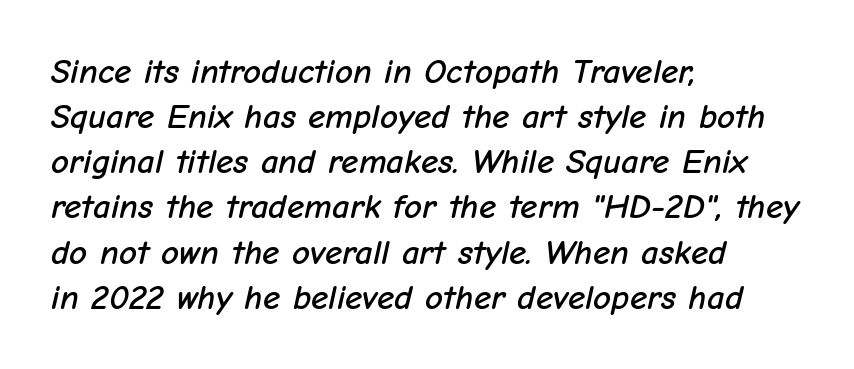
Teacher's note: observe the even left margin — that is flush-left alignment. The face used here is proportionally spaced, like ordinary book or web type. What stands out about the letter spacing? Nothing — it is the standard amount. A typesetter would call this leading conventional body-copy spacing.
